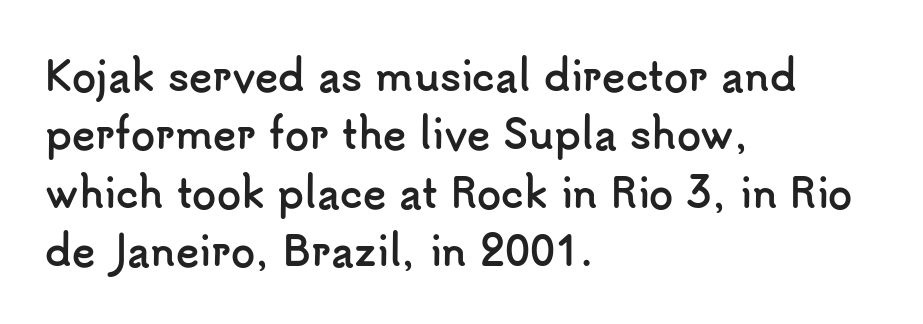
{"serif": "no", "italic": "no", "bold": "yes", "weight": "semibold", "width": "normal", "stroke_contrast": "low", "x_height": "small", "monospaced": "no", "underline": "no", "align": "left", "line_spacing": "normal", "line_spacing_ratio": 1.5, "letter_spacing": "normal", "letter_spacing_em": 0.0, "glyph_px": 39}
